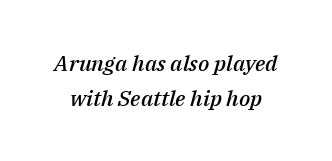
These lines carry some extra weight — a demibold, not a full bold. The passage shown leans; its letterforms are oblique. Regular leading. The foot of each line stays bare and open. Between one letter and the next there's only the usual sliver of space.
